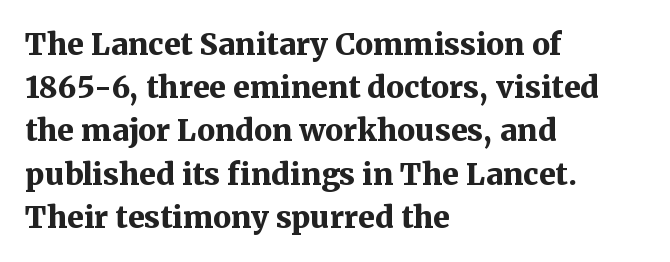
The image shows 30 px bold serif type, upright; set left-aligned, normal line spacing (1.44x), normal letter spacing, not underlined; medium stroke contrast and a medium x-height.
